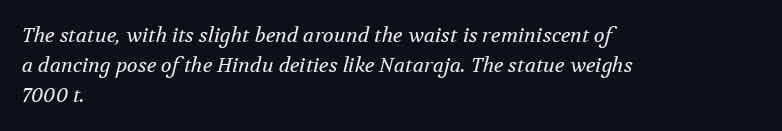
The glyphs look as if they've been sheared to an angle. Type without underlining. These lines keep a tight, regular rhythm from letter to letter. The rendering anchors every line to the left-hand side. Stems and bowls with no extra thickness — not bold. The leading is moderate, giving the passage an even texture.
